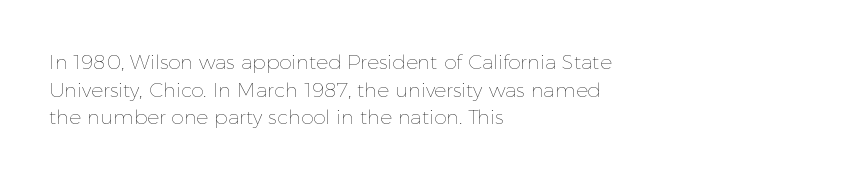
{"italic": "no", "bold": "no", "underline": "no", "align": "left", "line_spacing": "normal", "line_spacing_ratio": 1.38, "letter_spacing": "normal", "letter_spacing_em": 0.0, "glyph_px": 20}
